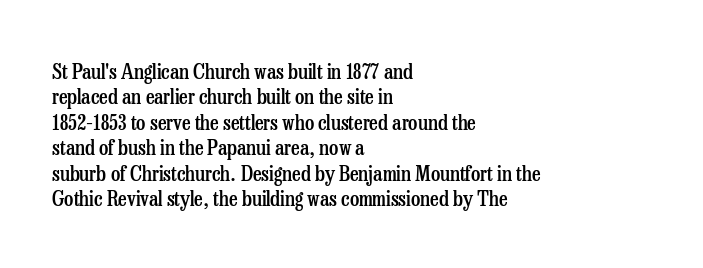
Characters follow at the spacing the type designer built in. Quick note: underline off. Line beginnings align vertically; line endings do not. Does the lettering tilt? It doesn't — this is upright. This is moderately heavy type, rendered in semibold.
